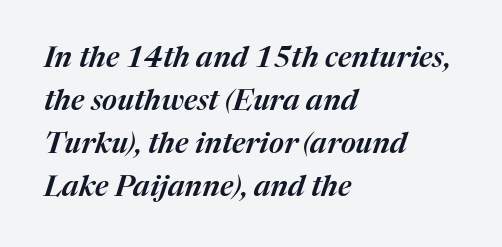
Q: Is the text italic (slanted)? A: Yes, it leans right by about 17 degrees.
Q: Is the text underlined? A: No.
Q: How is the paragraph aligned? A: Left-aligned.
Q: Is the spacing between letters normal or unusually wide? A: Normal.
Q: Is the spacing between lines tight, normal or loose? A: Normal.
Q: Width (condensed, normal, or wide)? A: Normal.
Q: Stroke contrast? A: Medium.
Q: x-height? A: Medium.
Q: Monospaced? A: No.
